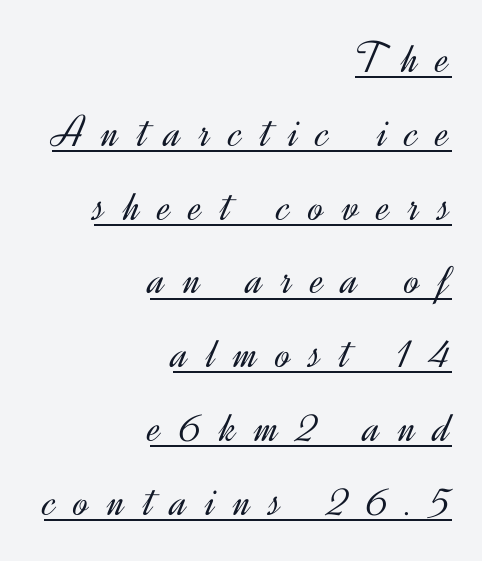
Q: Is the text bold? A: No.
Q: Is the text italic (slanted)? A: Yes.
Q: Is the typeface a serif or a sans-serif typeface? A: Sans-serif.
Q: Is the text underlined? A: Yes.
Q: How is the paragraph aligned? A: Right-aligned.
Q: Is the spacing between letters normal or unusually wide? A: Unusually wide.
Q: Is the spacing between lines tight, normal or loose? A: Normal.
Q: Width (condensed, normal, or wide)? A: Normal.
Q: x-height? A: Small.
Q: Monospaced? A: No.
